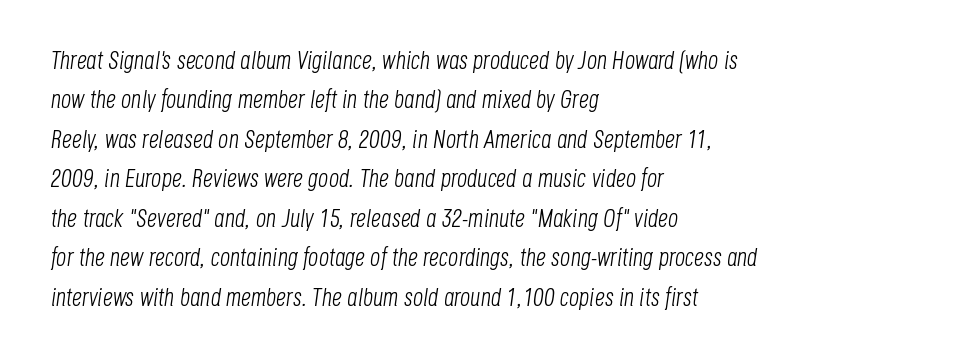
Q: Is the text bold? A: No.
Q: Is the text italic (slanted)? A: Yes, it leans right by about 8 degrees.
Q: Is the text underlined? A: No.
Q: How is the paragraph aligned? A: Left-aligned.
Q: Is the spacing between letters normal or unusually wide? A: Normal.
Q: Is the spacing between lines tight, normal or loose? A: Normal.
